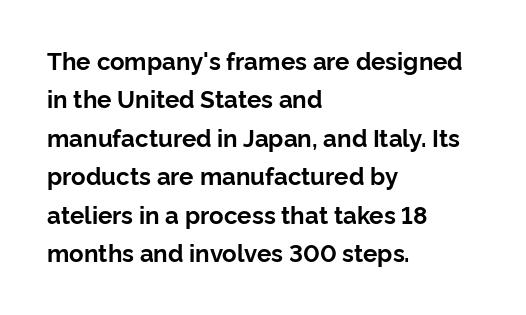
Check the space under the baseline: it is left empty. A classic flush-left, rag-right setting is used for this passage. These lines sit exactly where default settings would place them. Students, note that the glyphs here touch the page at normal intervals. The type sits square on the baseline with zero lean.
